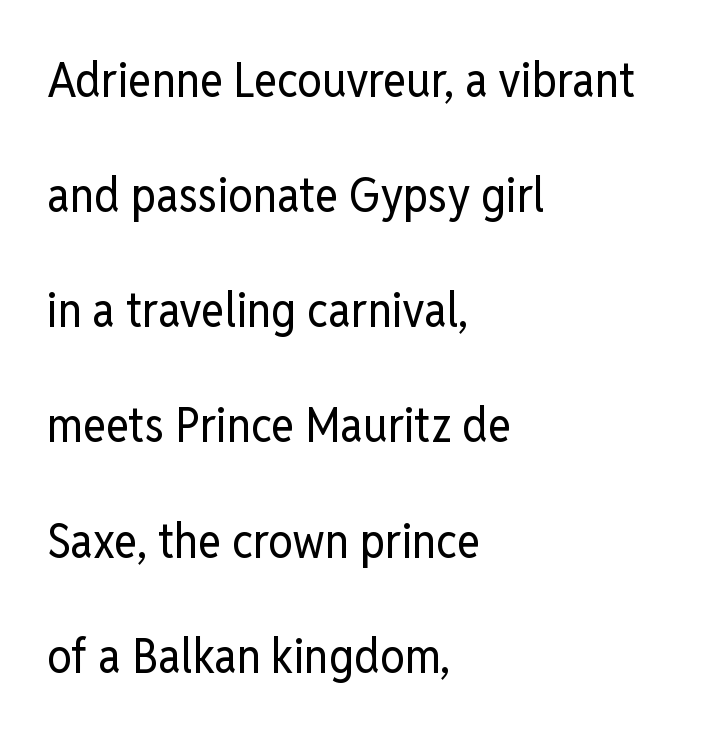
The image shows 49 px regular-weight, condensed sans-serif type, upright; set left-aligned, loose line spacing (2.35x), normal letter spacing, not underlined; low stroke contrast and a medium x-height.
